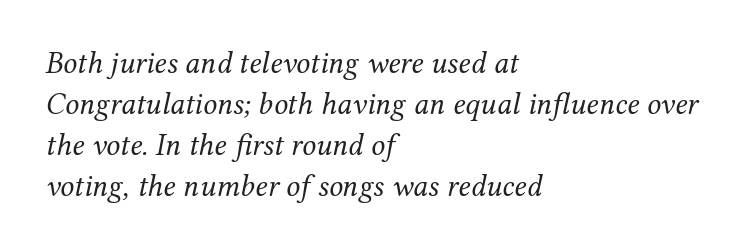
{"serif": "yes", "italic": "yes", "lean": "right", "slant_degrees": 12, "bold": "no", "weight": "regular", "width": "normal", "stroke_contrast": "medium", "x_height": "medium", "monospaced": "no", "underline": "no", "align": "left", "line_spacing": "normal", "line_spacing_ratio": 1.32, "letter_spacing": "normal", "letter_spacing_em": 0.0, "glyph_px": 31}
